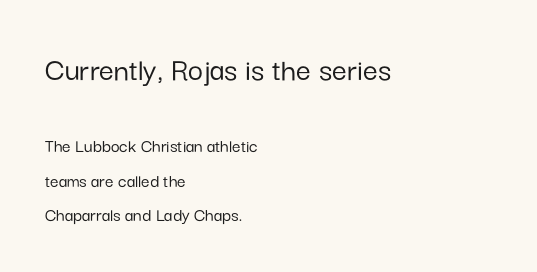
{"serif": "no", "italic": "no", "width": "normal", "stroke_contrast": "low", "x_height": "medium", "monospaced": "no", "underline": "no", "align": "left", "line_spacing_ratio": 1.81, "letter_spacing": "normal", "letter_spacing_em": 0.0, "larger_block": "first", "size_ratio": 1.74, "glyph_px": 33}
